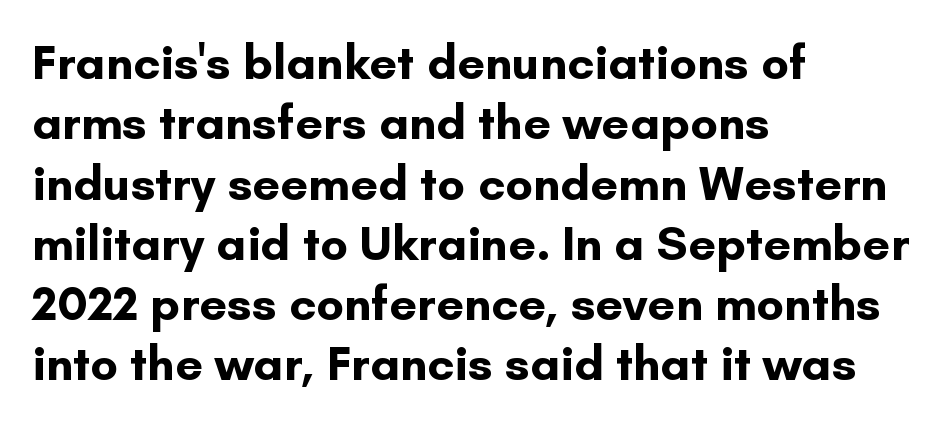
Type style note: lacks serifs. Leftover space on each line is placed entirely after the last word. The face used here has the dense, thick strokes of a bold. Characters follow at the spacing the type designer built in.
